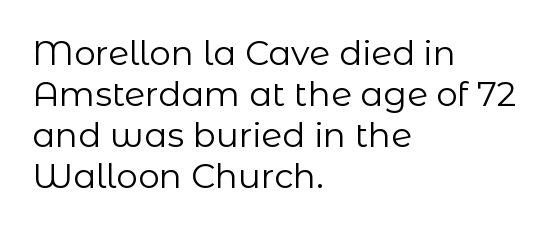
Q: Is the text bold? A: No.
Q: Is the text italic (slanted)? A: No, it is upright.
Q: Is the typeface a serif or a sans-serif typeface? A: Sans-serif.
Q: Is the text underlined? A: No.
Q: How is the paragraph aligned? A: Left-aligned.
Q: Is the spacing between letters normal or unusually wide? A: Normal.
Q: Width (condensed, normal, or wide)? A: Normal.
Q: Stroke contrast? A: Low.
Q: x-height? A: Medium.
Q: Monospaced? A: No.
